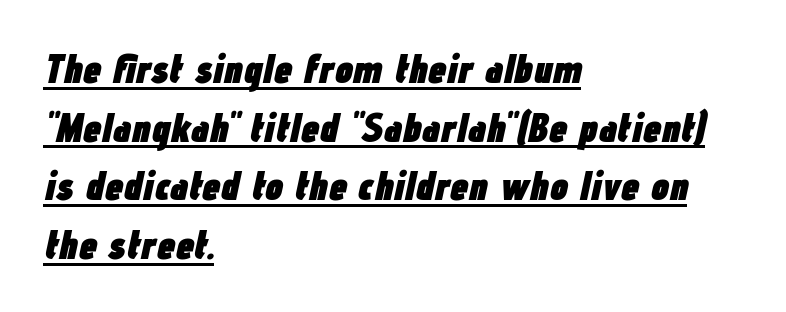
Spacing verdict: proportional, widths tailored to each character. Tracking value appears to be zero — textbook default spacing. Compared with a centered layout, this one pins lines to the left instead. A full-strength bold gives these letters their thick strokes. Compared with undecorated copy, this sample adds a rule below the words. The vertical gap from one line to the next is medium.
